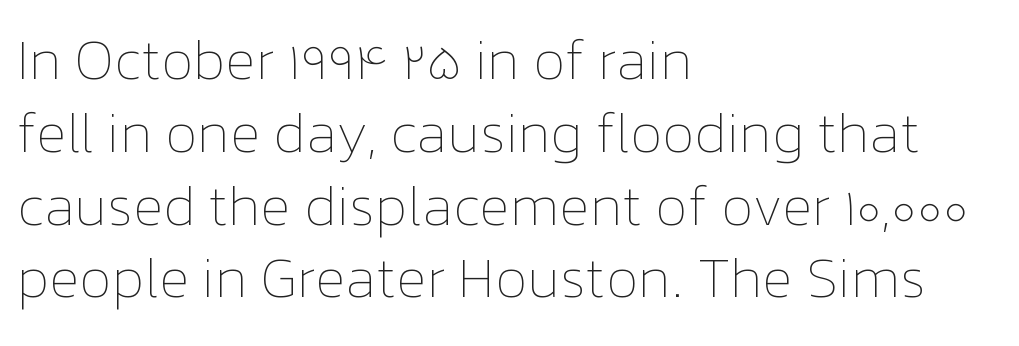
Q: Is the text bold? A: No.
Q: Is the text italic (slanted)? A: No, it is upright.
Q: Is the text underlined? A: No.
Q: How is the paragraph aligned? A: Left-aligned.
Q: Is the spacing between letters normal or unusually wide? A: Normal.
Q: Is the spacing between lines tight, normal or loose? A: Normal.
Q: Width (condensed, normal, or wide)? A: Normal.
Q: Stroke contrast? A: Low.
Q: x-height? A: Medium.
Q: Monospaced? A: No.
